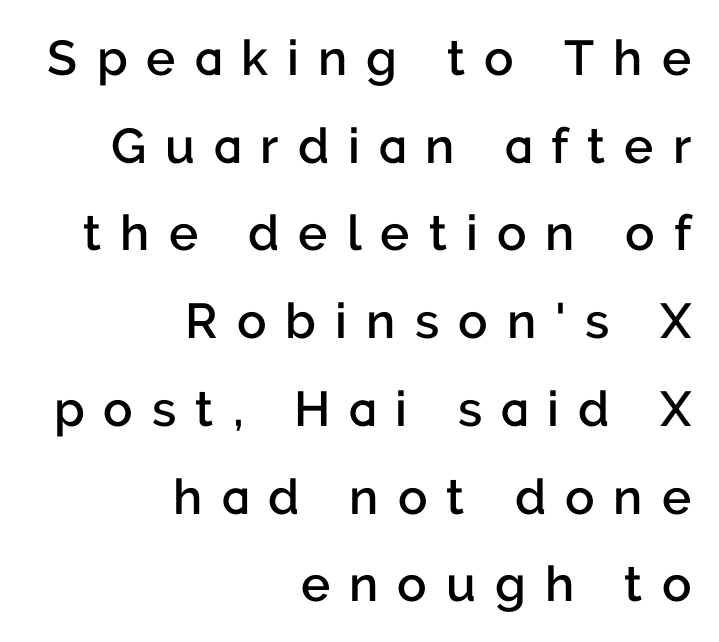
Q: Is the text bold? A: Semi-bold.
Q: Is the text italic (slanted)? A: No, it is upright.
Q: Is the typeface a serif or a sans-serif typeface? A: Sans-serif.
Q: Is the text underlined? A: No.
Q: How is the paragraph aligned? A: Right-aligned.
Q: Is the spacing between letters normal or unusually wide? A: Unusually wide.
Q: Width (condensed, normal, or wide)? A: Normal.
Q: Stroke contrast? A: Low.
Q: x-height? A: Medium.
Q: Monospaced? A: No.
